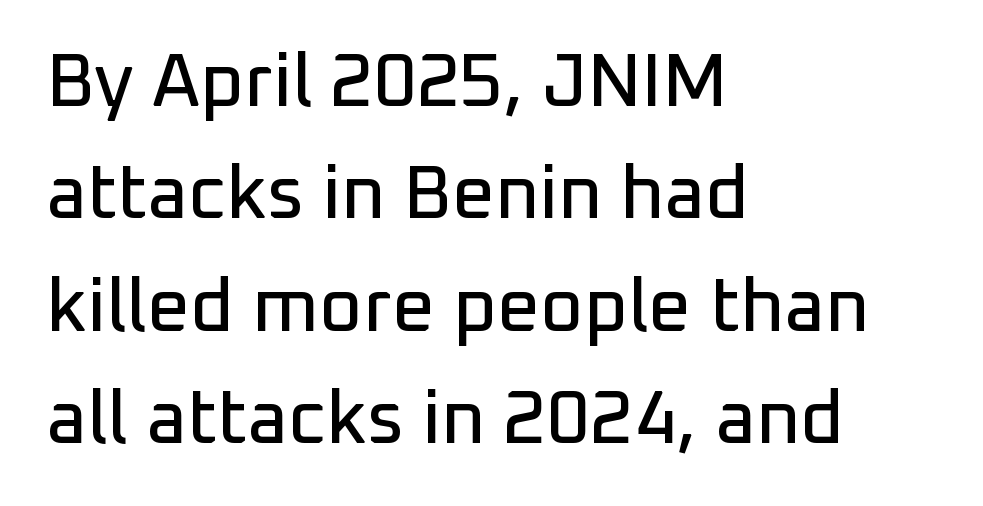
{"serif": "no", "italic": "no", "width": "normal", "stroke_contrast": "low", "x_height": "medium", "monospaced": "no", "underline": "no", "align": "left", "line_spacing": "normal", "line_spacing_ratio": 1.5, "letter_spacing": "normal", "letter_spacing_em": 0.0, "glyph_px": 75}
